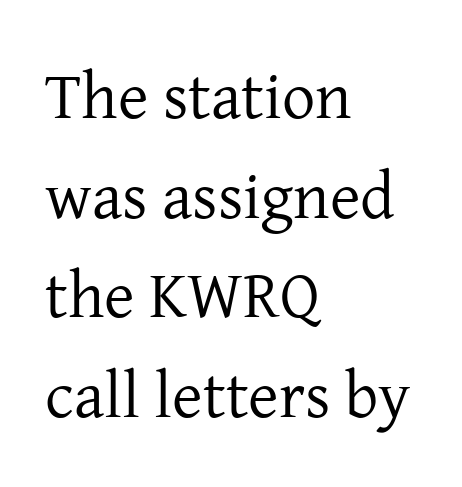
Beneath every word, the page is bare. Compared with typical body copy, the letter spacing here is the same. Heaviness? Minimal to ordinary, like unemphasized prose. The face used here is proportionally spaced, like ordinary book or web type. Every row of glyphs begins at an identical x-position on the left. A typesetter would call this leading conventional body-copy spacing.
